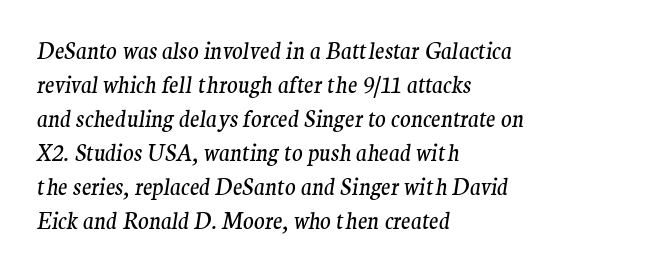
No letter is thick-stroked: the sample isn't bold. The paragraph shown leans on its left margin. Default kerning and tracking; the words read as compact shapes. The space beneath each line is pristine and unruled. How would I describe the line gaps? Plain and ordinary.
